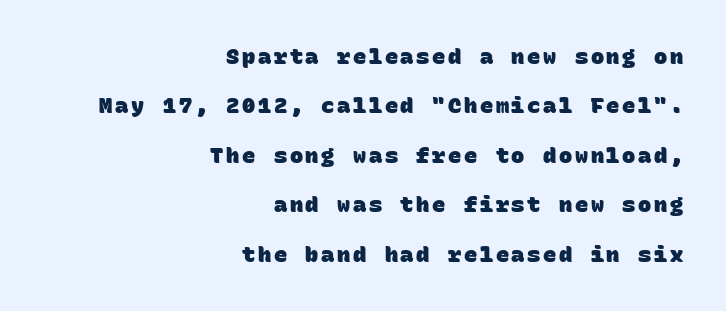
The image shows 22 px bold type; set right-aligned, loose line spacing (2.25x), not underlined.
